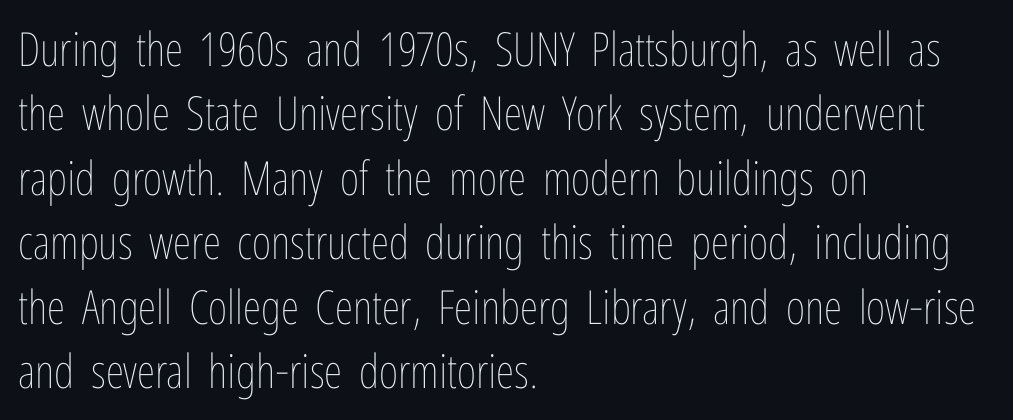
Q: Is the text bold? A: No.
Q: Is the text italic (slanted)? A: No, it is upright.
Q: Is the text underlined? A: No.
Q: How is the paragraph aligned? A: Left-aligned.
Q: Is the spacing between letters normal or unusually wide? A: Normal.
Q: Is the spacing between lines tight, normal or loose? A: Normal.
Q: Width (condensed, normal, or wide)? A: Condensed.
Q: Stroke contrast? A: Low.
Q: x-height? A: Medium.
Q: Monospaced? A: No.
